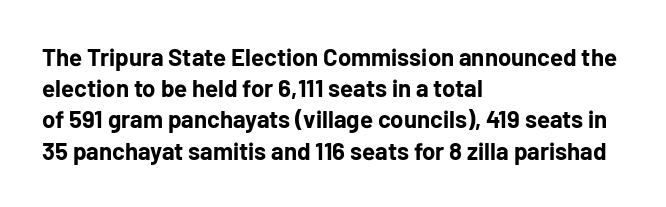
Q: Is the text bold? A: Yes.
Q: Is the text italic (slanted)? A: No, it is upright.
Q: Is the text underlined? A: No.
Q: How is the paragraph aligned? A: Left-aligned.
Q: Is the spacing between letters normal or unusually wide? A: Normal.
Q: Is the spacing between lines tight, normal or loose? A: Normal.
